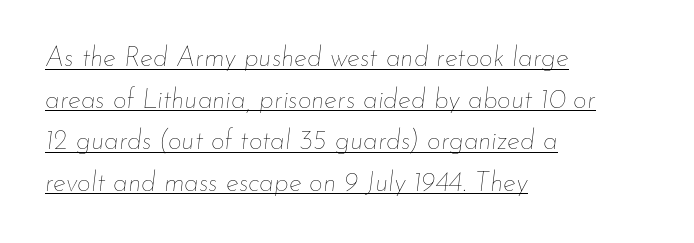
{"italic": "yes", "lean": "right", "slant_degrees": 7, "bold": "no", "underline": "yes", "align": "left", "line_spacing": "normal", "line_spacing_ratio": 1.54, "letter_spacing": "normal", "letter_spacing_em": 0.0, "glyph_px": 27}
